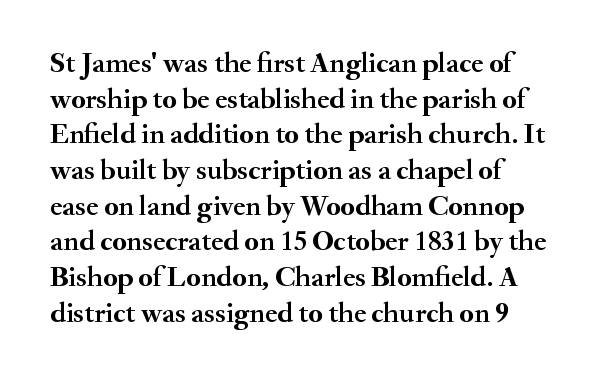
{"serif": "yes", "italic": "no", "bold": "yes", "weight": "semibold", "width": "normal", "stroke_contrast": "medium", "x_height": "small", "monospaced": "no", "underline": "no", "line_spacing_ratio": 1.23, "letter_spacing": "normal", "letter_spacing_em": 0.0, "glyph_px": 29}
